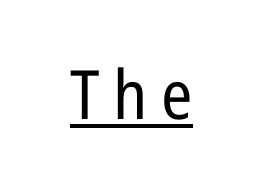
Students, note that the glyphs here are deliberately spaced far apart. The font sits on the lighter half of the weight spectrum, regular included. Underline: present. Think of a printed novel: that variable character pitch is what you see here. A roman cut, with each character standing at attention. Typographically, this falls in the sans-serif category.
